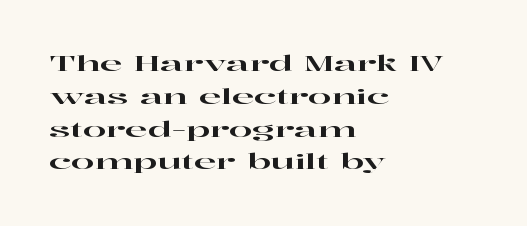
The image shows 21 px text type, upright; set left-aligned, normal line spacing (1.56x), normal letter spacing, not underlined.
